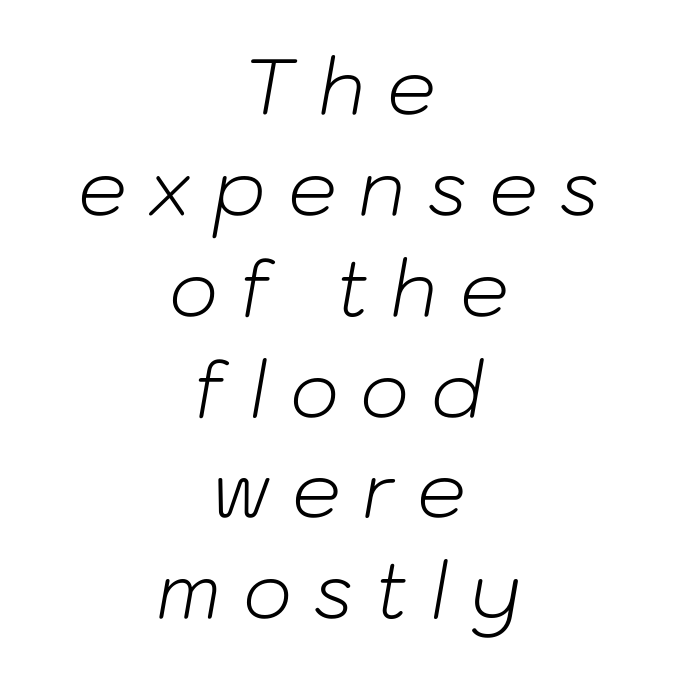
The image shows 77 px light type, italic (leaning right); set centered, normal line spacing (1.31x), unusually wide letter spacing (+0.28 em), not underlined; low stroke contrast and a medium x-height.
